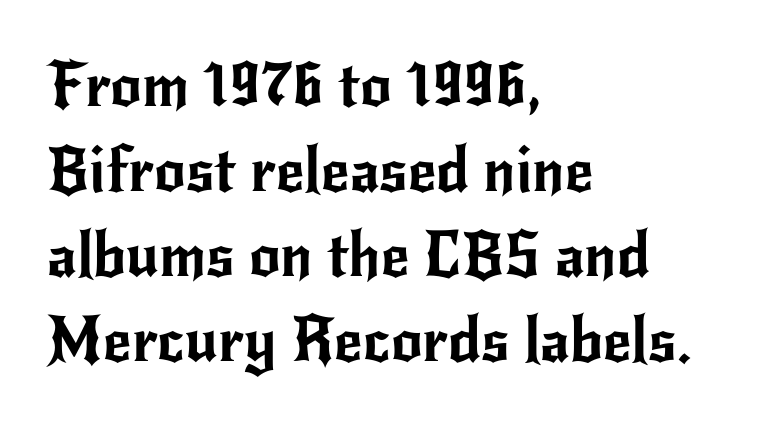
Q: Is the text italic (slanted)? A: No, it is upright.
Q: Is the typeface a serif or a sans-serif typeface? A: Sans-serif.
Q: Is the text underlined? A: No.
Q: How is the paragraph aligned? A: Left-aligned.
Q: Is the spacing between letters normal or unusually wide? A: Normal.
Q: Is the spacing between lines tight, normal or loose? A: Normal.
Q: Width (condensed, normal, or wide)? A: Normal.
Q: Stroke contrast? A: Low.
Q: x-height? A: Small.
Q: Monospaced? A: No.
